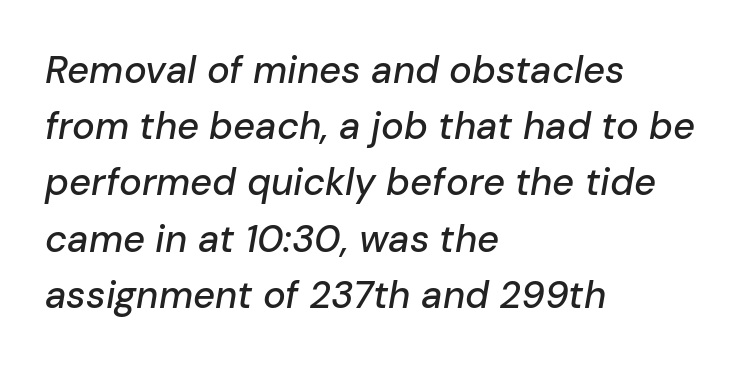
The image shows 38 px text type, italic (leaning right); set left-aligned, normal line spacing (1.48x), normal letter spacing, not underlined; low stroke contrast and a medium x-height.
